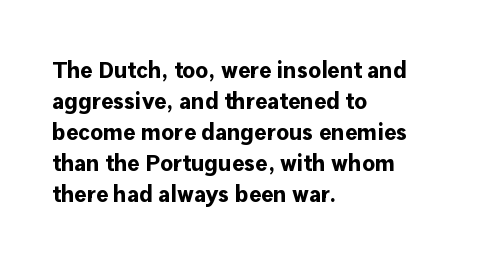
The image shows 23 px bold type, upright; set left-aligned, normal line spacing (1.35x), normal letter spacing, not underlined.
